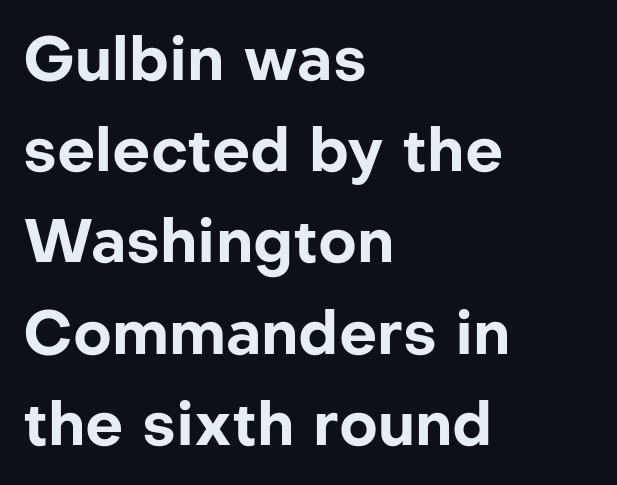
{"serif": "no", "italic": "no", "bold": "yes", "weight": "bold", "width": "normal", "stroke_contrast": "low", "x_height": "medium", "monospaced": "no", "underline": "no", "align": "left", "line_spacing": "normal", "line_spacing_ratio": 1.52, "letter_spacing": "normal", "letter_spacing_em": 0.0, "glyph_px": 60}
